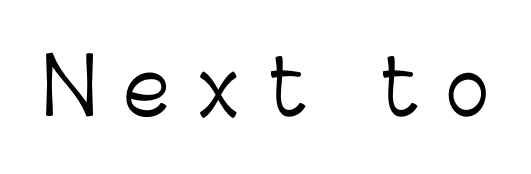
Ordinary non-slanted type is in use. A quiet, ordinary-to-light weight characterises the typeface. Proportional: the letters do not fall into vertical columns. Check under the words: just untouched page.
